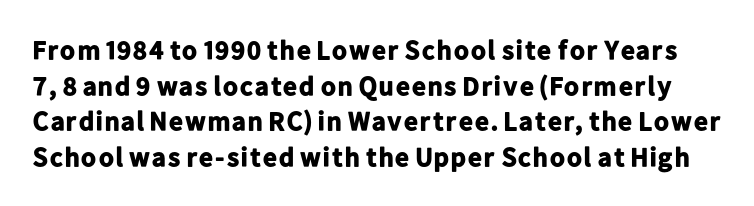
Q: Is the text bold? A: Yes.
Q: Is the text italic (slanted)? A: No, it is upright.
Q: Is the text underlined? A: No.
Q: Is the spacing between letters normal or unusually wide? A: Normal.
Q: Is the spacing between lines tight, normal or loose? A: Normal.
